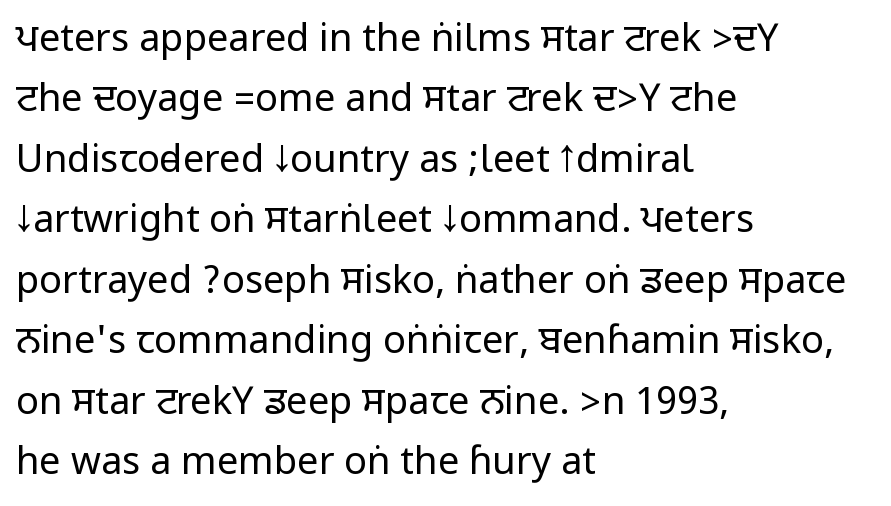
The image shows 38 px regular-weight, condensed sans-serif type, upright; set left-aligned, normal line spacing (1.59x), normal letter spacing, not underlined; low stroke contrast.
